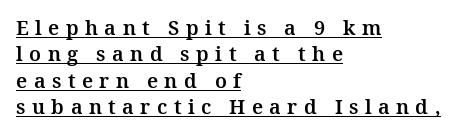
{"italic": "no", "underline": "yes", "align": "left", "line_spacing": "normal", "line_spacing_ratio": 1.32, "letter_spacing": "wide", "letter_spacing_em": 0.32, "glyph_px": 20}
